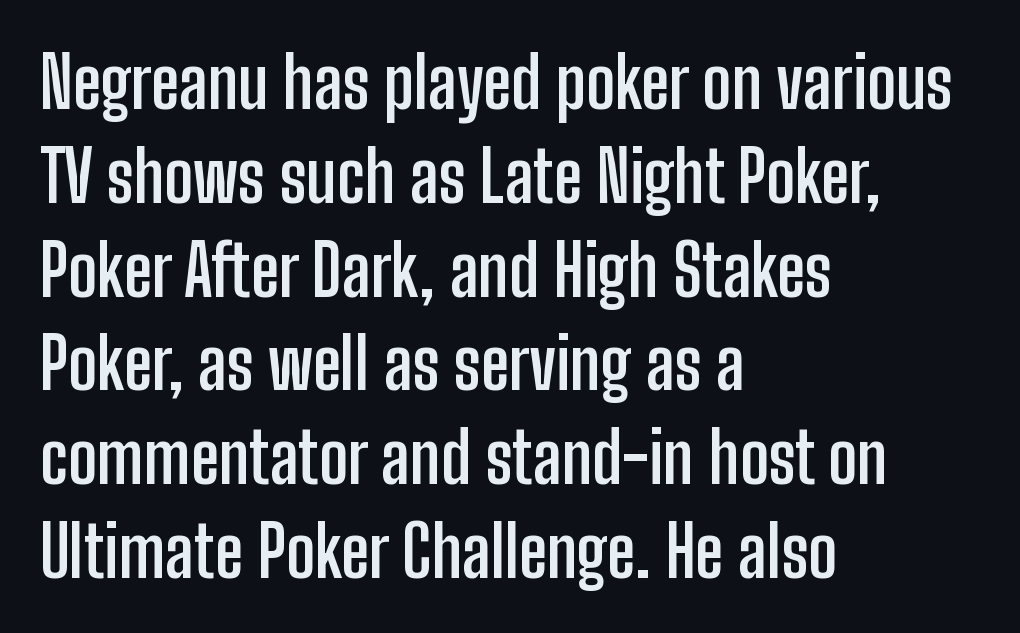
{"serif": "no", "italic": "no", "bold": "yes", "weight": "semibold", "width": "condensed", "stroke_contrast": "low", "x_height": "medium", "monospaced": "no", "underline": "no", "align": "left", "line_spacing": "normal", "line_spacing_ratio": 1.34, "letter_spacing": "normal", "letter_spacing_em": 0.0, "glyph_px": 70}
